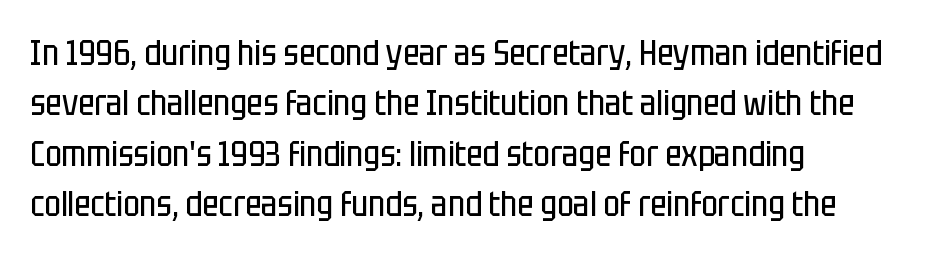
Q: Is the text bold? A: No.
Q: Is the text italic (slanted)? A: No, it is upright.
Q: Is the typeface a serif or a sans-serif typeface? A: Sans-serif.
Q: Is the text underlined? A: No.
Q: How is the paragraph aligned? A: Left-aligned.
Q: Is the spacing between letters normal or unusually wide? A: Normal.
Q: Is the spacing between lines tight, normal or loose? A: Normal.
Q: Width (condensed, normal, or wide)? A: Condensed.
Q: Stroke contrast? A: Low.
Q: x-height? A: Large.
Q: Monospaced? A: No.
